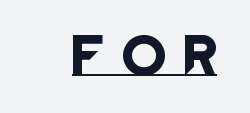
{"serif": "no", "italic": "no", "width": "normal", "stroke_contrast": "low", "x_height": "large", "monospaced": "no", "underline": "yes", "letter_spacing": "wide", "letter_spacing_em": 0.45, "glyph_px": 44}
